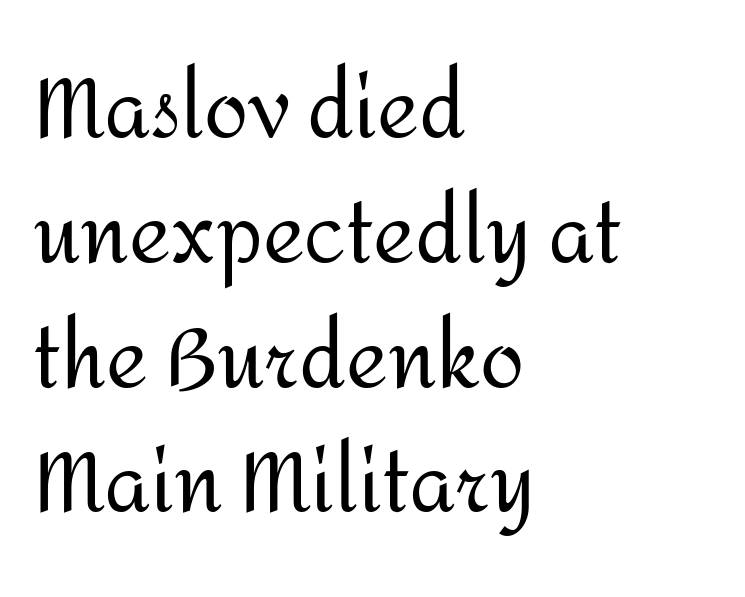
The image shows 80 px regular-weight sans-serif type, upright; set left-aligned, normal line spacing (1.56x), normal letter spacing, not underlined; medium stroke contrast and a medium x-height.
